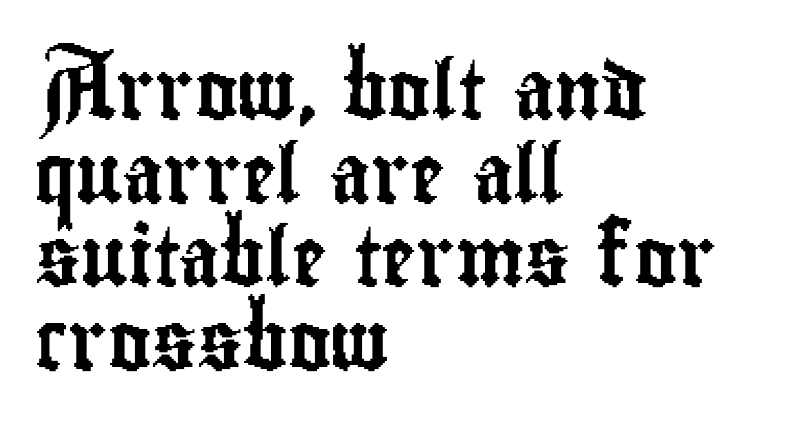
The rag falls on the right side of this text block. These lines are rendered in a variable-pitch font. The gap between lines stays unmarked. Inter-character spacing is left at the font's built-in metrics. Rendered with straight, roman letterforms.
